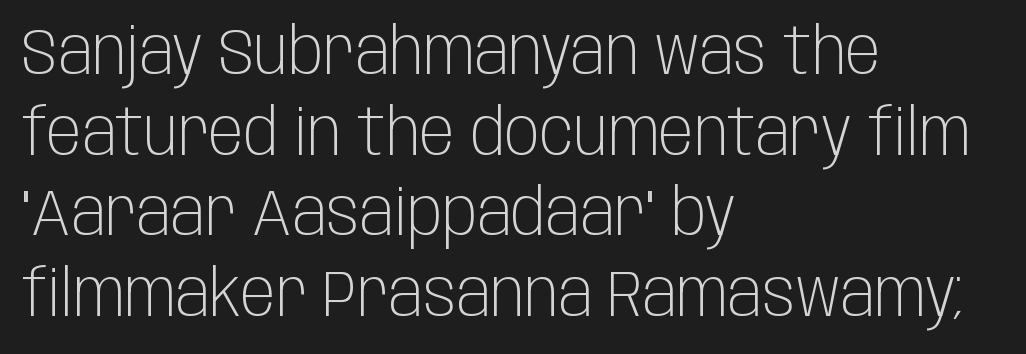
{"serif": "no", "italic": "no", "bold": "no", "weight": "light", "width": "condensed", "stroke_contrast": "low", "x_height": "large", "monospaced": "no", "underline": "no", "align": "left", "line_spacing_ratio": 1.24, "letter_spacing": "normal", "letter_spacing_em": 0.0, "glyph_px": 65}
